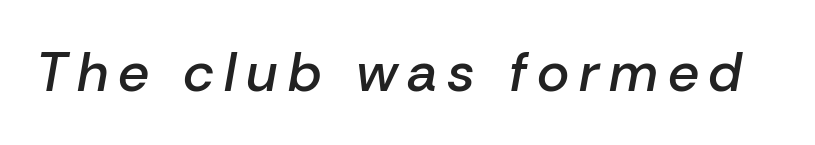
{"italic": "yes", "lean": "right", "slant_degrees": 10, "bold": "semi", "weight": "semibold", "width": "normal", "stroke_contrast": "low", "x_height": "medium", "monospaced": "no", "underline": "no", "glyph_px": 55}
